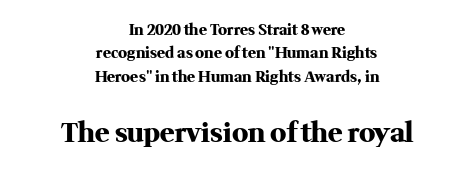
Q: Is the text bold? A: Yes.
Q: Is the text italic (slanted)? A: No, it is upright.
Q: Is the text underlined? A: No.
Q: How is the paragraph aligned? A: Centered.
Q: Is the spacing between letters normal or unusually wide? A: Normal.
Q: Is the spacing between lines tight, normal or loose? A: Normal.
Q: Which block of text is set in a larger size, the first (top) or the second (bottom)? A: The second (bottom) one.
